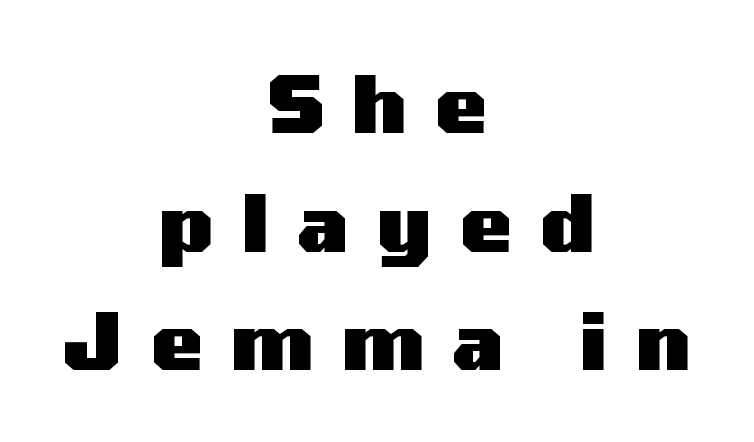
{"serif": "no", "italic": "no", "bold": "yes", "weight": "heavy", "width": "wide", "stroke_contrast": "medium", "x_height": "medium", "monospaced": "no", "underline": "no", "align": "center", "line_spacing": "normal", "line_spacing_ratio": 1.52, "letter_spacing": "wide", "letter_spacing_em": 0.36, "glyph_px": 78}
